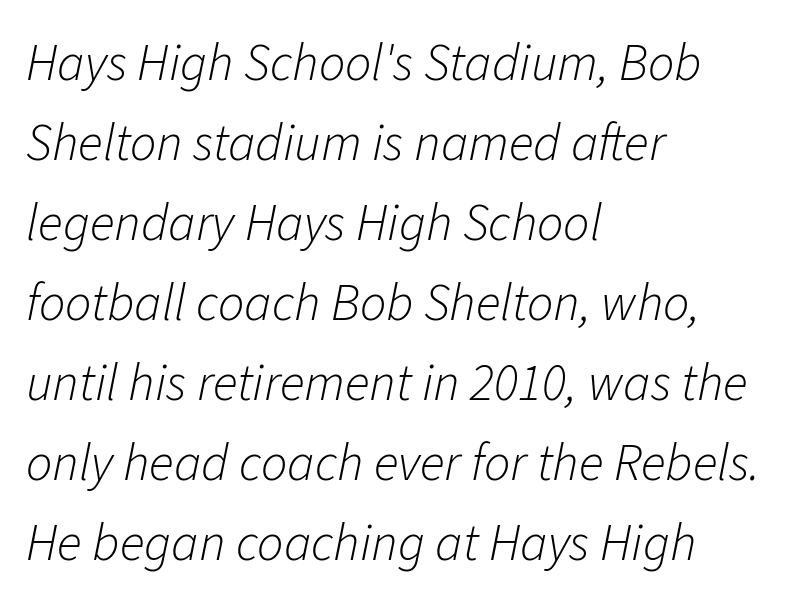
Stroke thickness stays within the range of a standard reading face or lighter. The rag falls on the right side of this text block. This is oblique type, the kind used for emphasis or titles. A typesetter would call this leading conventional body-copy spacing. Descenders are the only things crossing below the line. Character widths vary here, with narrow letters taking less room than wide ones.
